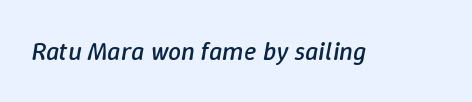
Q: Is the text bold? A: No.
Q: Is the text italic (slanted)? A: Yes, it leans right by about 9 degrees.
Q: Is the text underlined? A: No.
Q: Is the spacing between letters normal or unusually wide? A: Normal.
